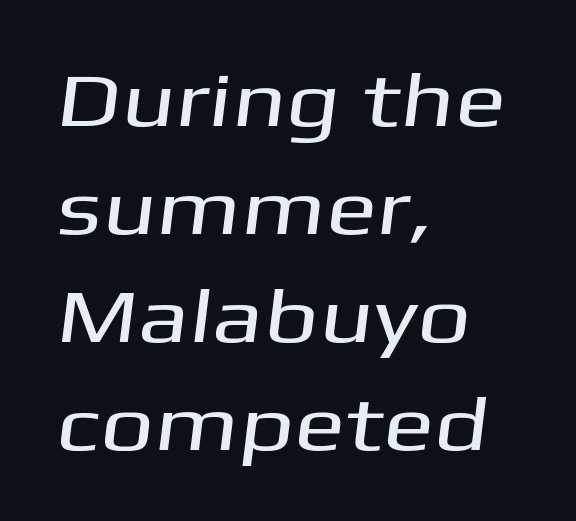
{"serif": "no", "width": "wide", "stroke_contrast": "medium", "x_height": "medium", "monospaced": "no", "underline": "no", "align": "left", "line_spacing": "normal", "line_spacing_ratio": 1.42, "letter_spacing": "normal", "letter_spacing_em": 0.0, "glyph_px": 76}
